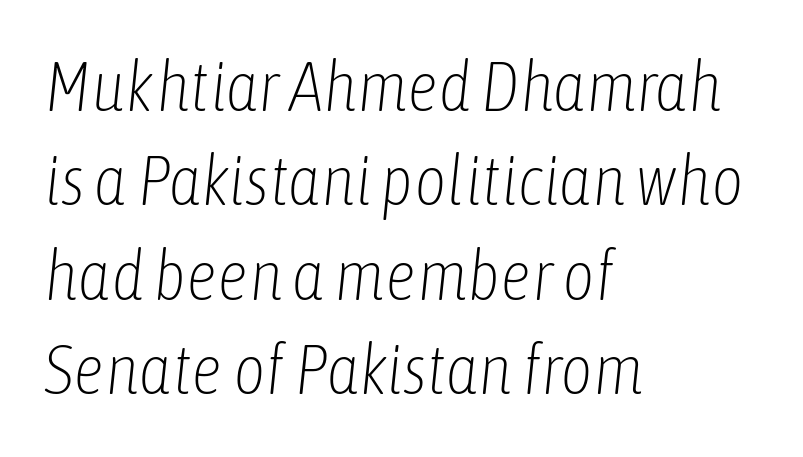
The image shows 70 px light, condensed type, italic (leaning right); set left-aligned, normal line spacing (1.35x), normal letter spacing, not underlined; low stroke contrast and a medium x-height.
